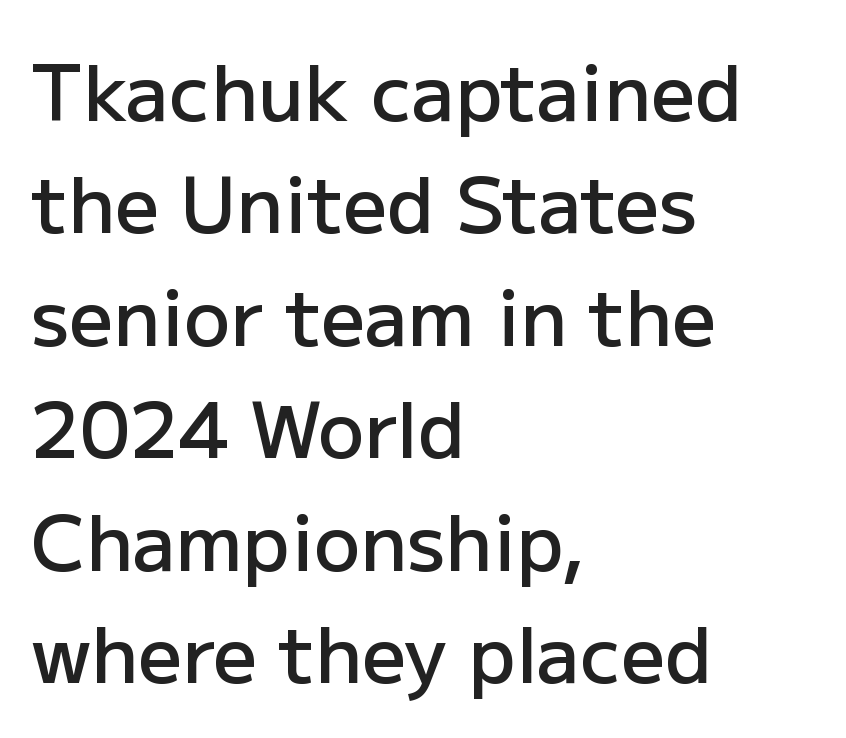
Between one letter and the next there's only the usual sliver of space. A typesetter would mark this as roman, not italic. Examine the stroke ends and you'll find no serifs. These lines are set flush left with a ragged right edge. Each row of text sits above clean, open space.
